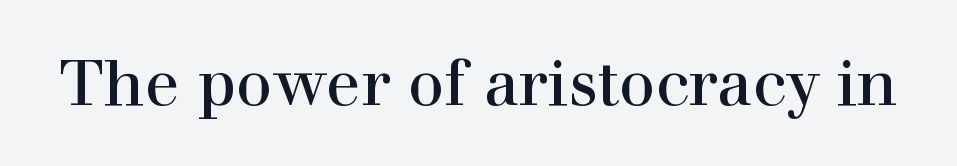
{"serif": "yes", "italic": "no", "width": "normal", "x_height": "medium", "monospaced": "no", "underline": "no", "letter_spacing": "normal", "letter_spacing_em": 0.0, "glyph_px": 64}
